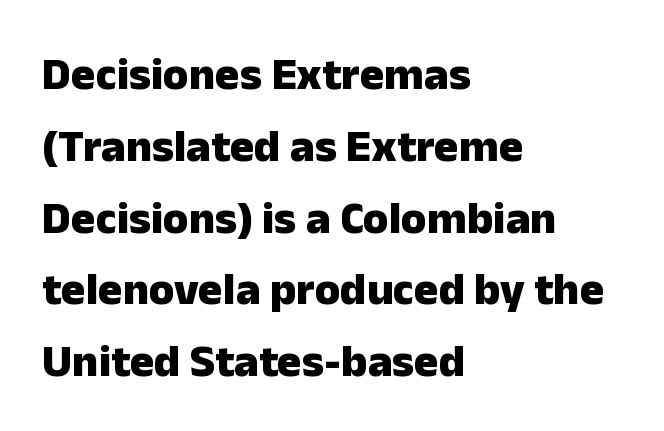
The rendering uses natural spacing where letterforms have individual widths. Every letter is thick-stroked: bold, no question. All the whitespace from short lines collects on the right. The typeface chosen for these lines omits serifs. The strip under each line holds only bare page. There is no visible air inserted between adjacent glyphs.
